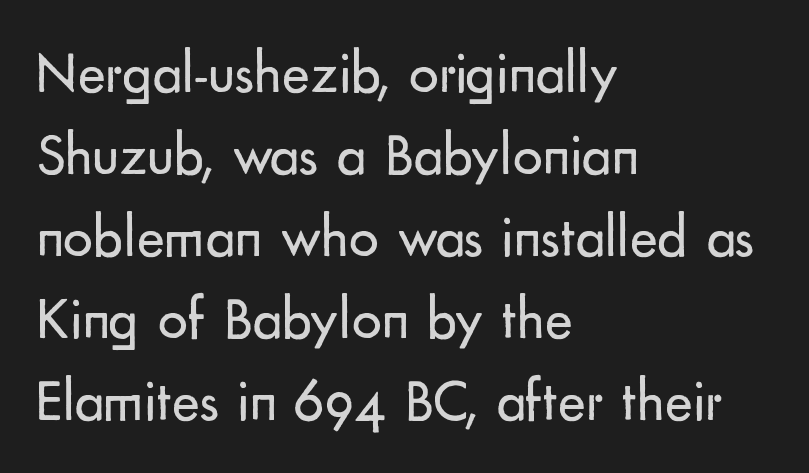
Q: Is the text bold? A: No.
Q: Is the text italic (slanted)? A: No, it is upright.
Q: Is the typeface a serif or a sans-serif typeface? A: Sans-serif.
Q: Is the text underlined? A: No.
Q: How is the paragraph aligned? A: Left-aligned.
Q: Is the spacing between letters normal or unusually wide? A: Normal.
Q: Is the spacing between lines tight, normal or loose? A: Normal.
Q: Width (condensed, normal, or wide)? A: Normal.
Q: Stroke contrast? A: Low.
Q: x-height? A: Small.
Q: Monospaced? A: No.
